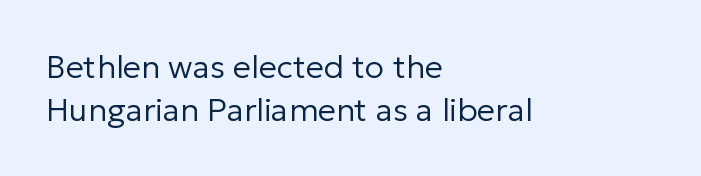
Q: Is the text bold? A: No.
Q: Is the text italic (slanted)? A: No, it is upright.
Q: Is the typeface a serif or a sans-serif typeface? A: Sans-serif.
Q: Is the text underlined? A: No.
Q: How is the paragraph aligned? A: Left-aligned.
Q: Is the spacing between letters normal or unusually wide? A: Normal.
Q: Is the spacing between lines tight, normal or loose? A: Normal.
Q: Width (condensed, normal, or wide)? A: Normal.
Q: Stroke contrast? A: Low.
Q: x-height? A: Medium.
Q: Monospaced? A: No.
